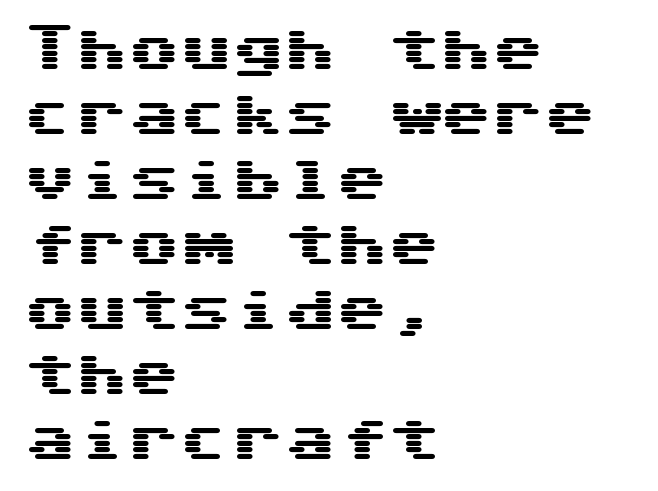
Q: Is the text italic (slanted)? A: No, it is upright.
Q: Is the typeface a serif or a sans-serif typeface? A: Sans-serif.
Q: Is the text underlined? A: No.
Q: How is the paragraph aligned? A: Left-aligned.
Q: Is the spacing between letters normal or unusually wide? A: Normal.
Q: Is the spacing between lines tight, normal or loose? A: Normal.
Q: Width (condensed, normal, or wide)? A: Wide.
Q: Stroke contrast? A: Medium.
Q: x-height? A: Medium.
Q: Monospaced? A: Yes.
